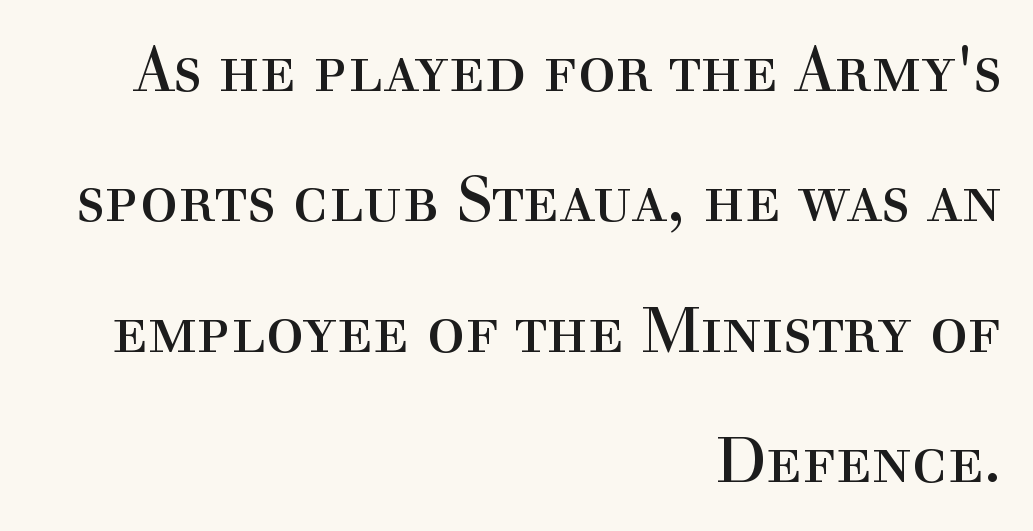
The image shows 63 px regular-weight serif type, upright; set right-aligned, loose line spacing (2.07x), normal letter spacing, not underlined; a medium x-height.
